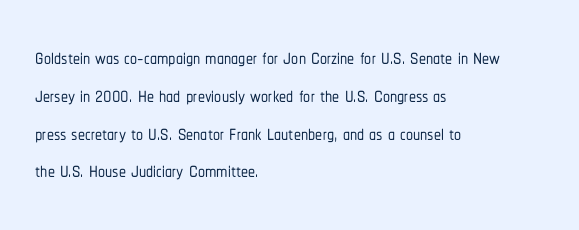
{"serif": "no", "italic": "no", "width": "condensed", "stroke_contrast": "low", "x_height": "medium", "monospaced": "no", "underline": "no", "align": "left", "line_spacing": "normal", "line_spacing_ratio": 1.35, "letter_spacing": "normal", "letter_spacing_em": 0.0, "glyph_px": 28}
